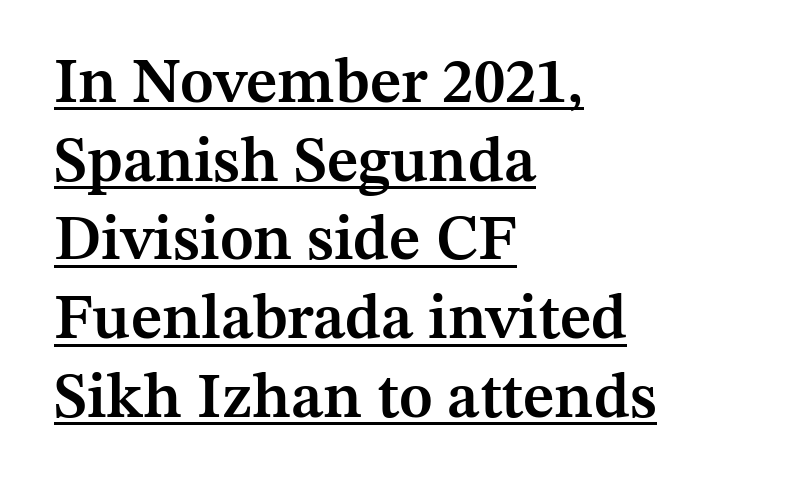
The specimen includes a rule beneath the text block's lines. Default kerning and tracking; the words read as compact shapes. Look at the stroke-to-counter ratio: somewhat heavy, a semibold. Posture: straight, roman, zero tilt. Each line starts at the same left margin while the right side varies.
